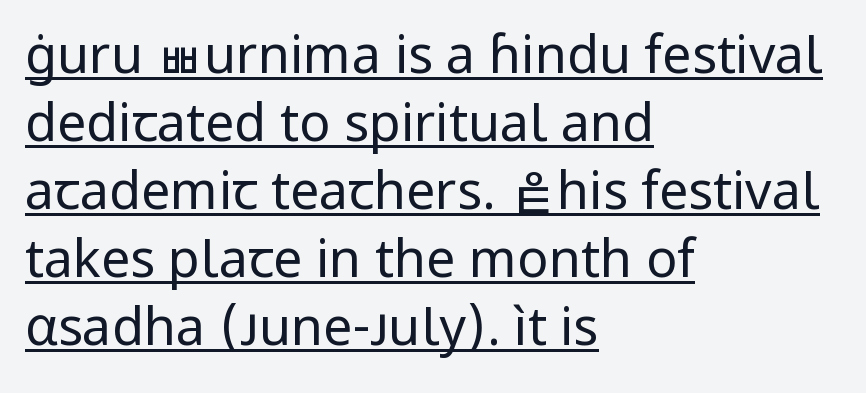
Grotesque or geometric, the face here clearly has no serifs. This sample is left-justified, so line endings fall wherever the words run out. Underline: present. The letters sit at their default tracking, neither squeezed nor spread.
